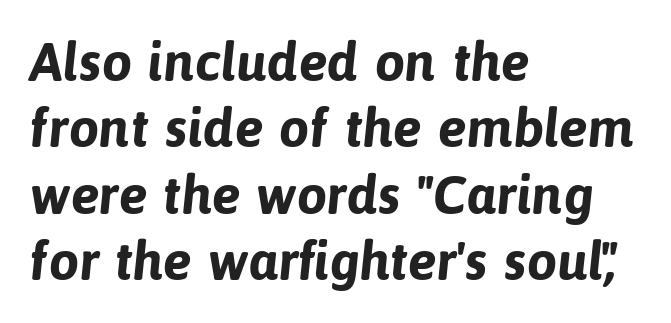
Type style note: lacks serifs. The face used here is proportionally spaced, like ordinary book or web type. Between one letter and the next there's only the usual sliver of space. Compared with a centered layout, this one pins lines to the left instead.
